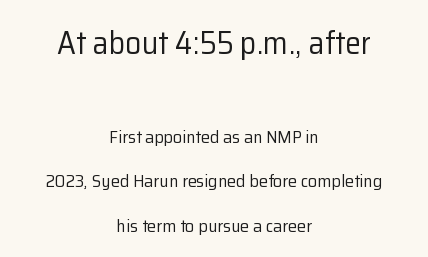
Is the stroke heavy? The answer is a plain regular-or-lighter. Is there much room between lines? Yes — plenty of vertical air separates them. The passage shown has conventional tracking throughout. Posture: straight, roman, zero tilt.
